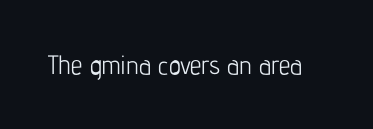
A roman cut, with each character standing at attention. Decoration check: the copy has no underline. The gaps between neighbouring characters are ordinary and unremarkable. Bold? No — there's no thickening of the strokes.
